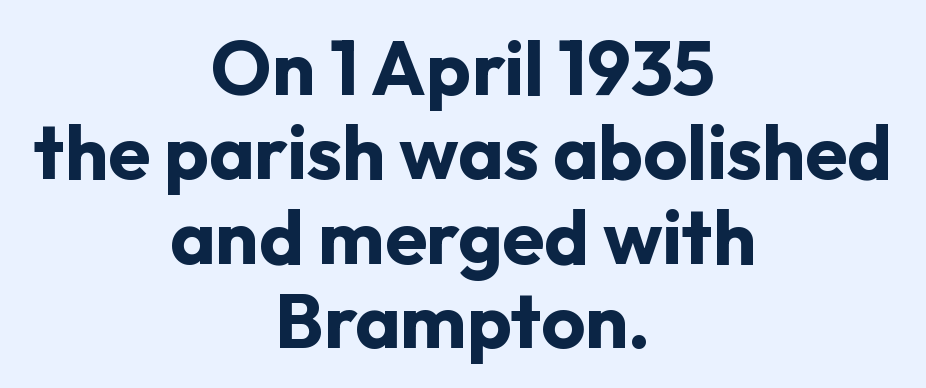
Q: Is the text bold? A: Yes.
Q: Is the text italic (slanted)? A: No, it is upright.
Q: Is the typeface a serif or a sans-serif typeface? A: Sans-serif.
Q: Is the text underlined? A: No.
Q: How is the paragraph aligned? A: Centered.
Q: Is the spacing between letters normal or unusually wide? A: Normal.
Q: Is the spacing between lines tight, normal or loose? A: Tight.
Q: Width (condensed, normal, or wide)? A: Normal.
Q: Stroke contrast? A: Low.
Q: x-height? A: Medium.
Q: Monospaced? A: No.
